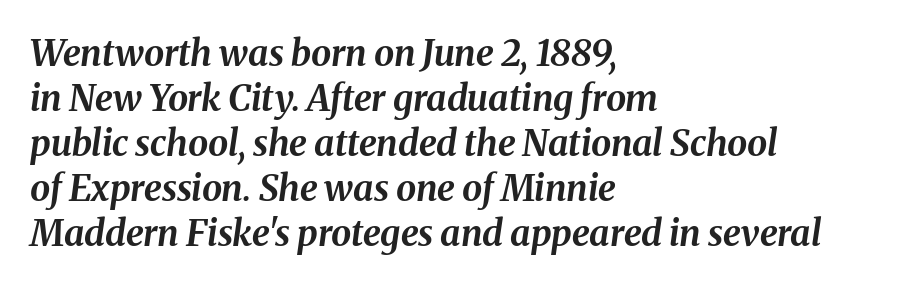
Every letter is thick-stroked: bold, no question. Characters follow at the spacing the type designer built in. Character widths vary here, with narrow letters taking less room than wide ones. Does the lettering tilt? It does — this is italic. Students, observe: this is what conventionally led text looks like.
